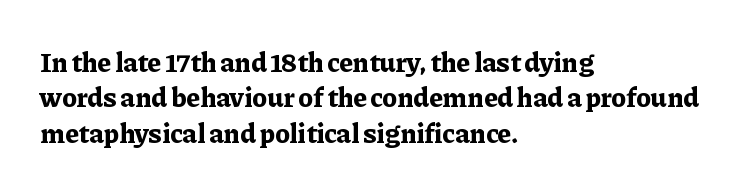
Q: Is the text bold? A: Yes.
Q: Is the text italic (slanted)? A: No, it is upright.
Q: Is the typeface a serif or a sans-serif typeface? A: Serif.
Q: Is the text underlined? A: No.
Q: How is the paragraph aligned? A: Left-aligned.
Q: Is the spacing between letters normal or unusually wide? A: Normal.
Q: Is the spacing between lines tight, normal or loose? A: Normal.
Q: Width (condensed, normal, or wide)? A: Normal.
Q: Stroke contrast? A: Low.
Q: x-height? A: Medium.
Q: Monospaced? A: No.
